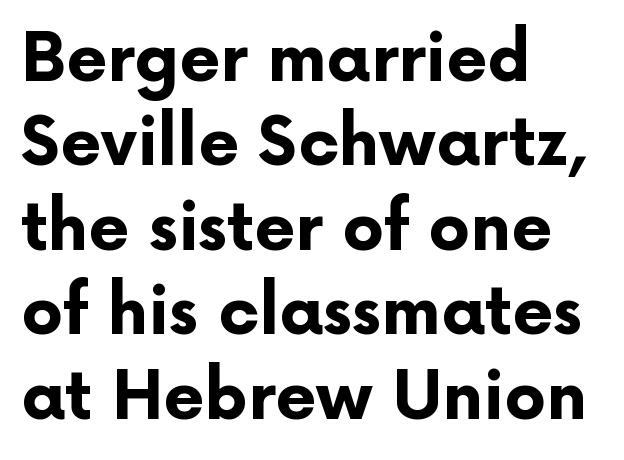
The image shows 66 px bold sans-serif type, upright; set left-aligned, normal line spacing (1.28x), normal letter spacing, not underlined; low stroke contrast and a medium x-height.
